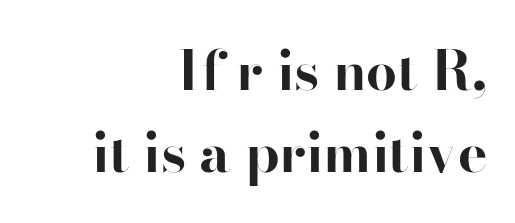
Ordinary non-slanted type is in use. Line endings align vertically; line beginnings do not. Default kerning and tracking; the words read as compact shapes. These lines are rendered in a variable-pitch font. Stroke terminals: seriffed. Beneath every word, the page is bare.
